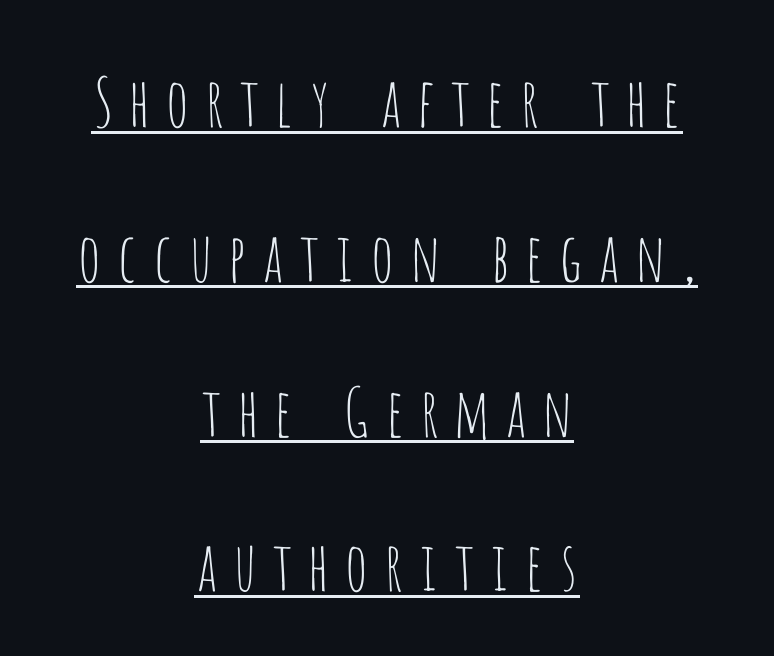
{"serif": "no", "italic": "no", "bold": "no", "weight": "thin", "width": "condensed", "stroke_contrast": "low", "x_height": "large", "monospaced": "no", "underline": "yes", "align": "center", "line_spacing": "loose", "line_spacing_ratio": 2.31, "glyph_px": 67}
